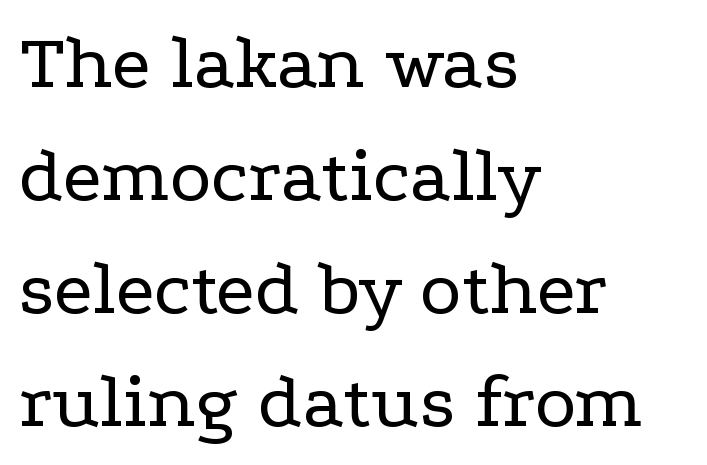
Q: Is the text bold? A: No.
Q: Is the text italic (slanted)? A: No, it is upright.
Q: Is the typeface a serif or a sans-serif typeface? A: Serif.
Q: Is the text underlined? A: No.
Q: How is the paragraph aligned? A: Left-aligned.
Q: Is the spacing between letters normal or unusually wide? A: Normal.
Q: Is the spacing between lines tight, normal or loose? A: Normal.
Q: Width (condensed, normal, or wide)? A: Wide.
Q: Stroke contrast? A: Low.
Q: x-height? A: Medium.
Q: Monospaced? A: No.
